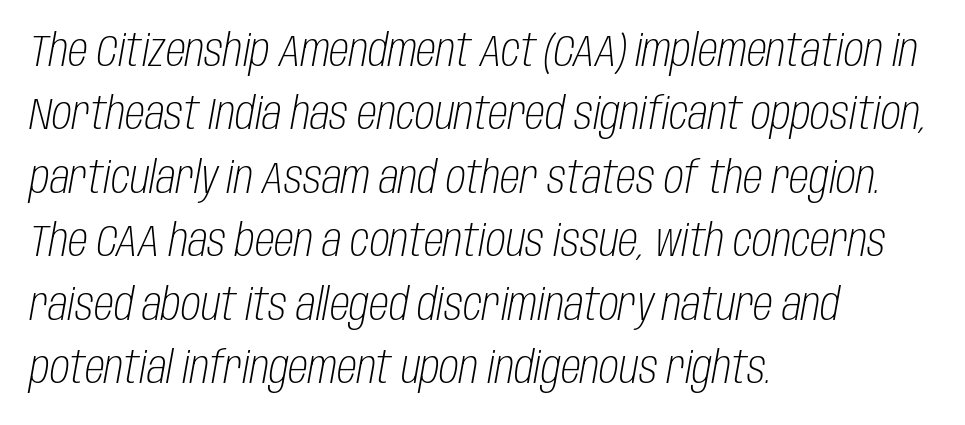
The image shows 45 px light, condensed type, italic (leaning right); set left-aligned, normal line spacing (1.41x), normal letter spacing, not underlined; low stroke contrast and a large x-height.
